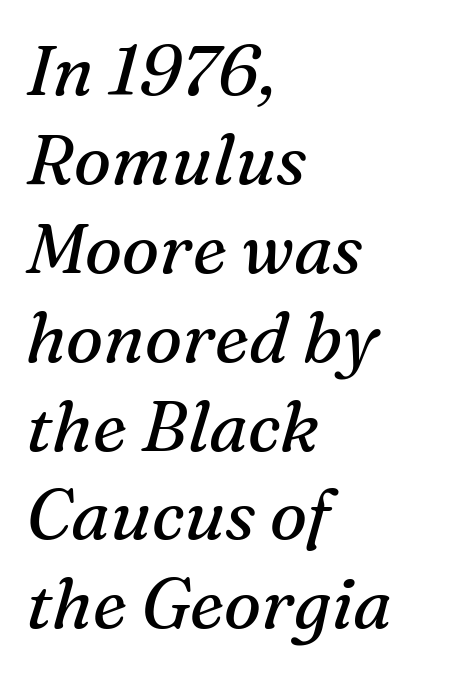
The glyphs are unaccompanied by any horizontal stroke below them. Default kerning and tracking; the words read as compact shapes. The specimen reads as italic at a glance. Typographically, this falls in the serif category.
